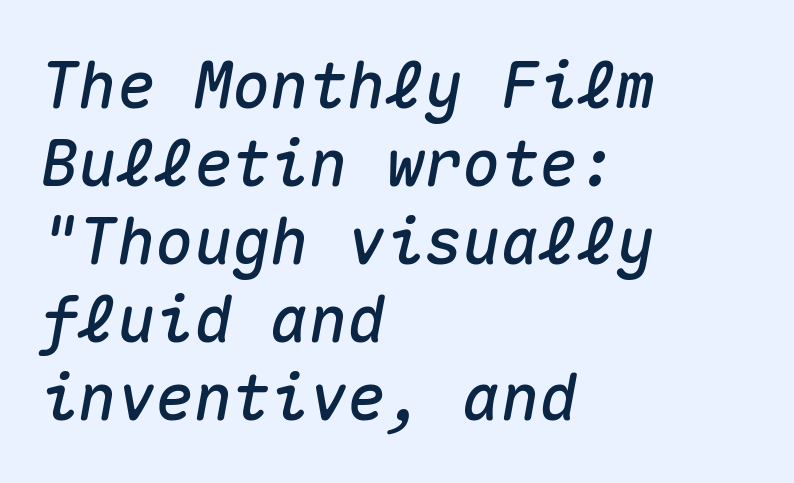
{"italic": "yes", "lean": "right", "slant_degrees": 10, "width": "normal", "stroke_contrast": "medium", "x_height": "medium", "monospaced": "yes", "underline": "no", "align": "left", "line_spacing_ratio": 1.22, "letter_spacing": "normal", "letter_spacing_em": 0.0, "glyph_px": 64}
